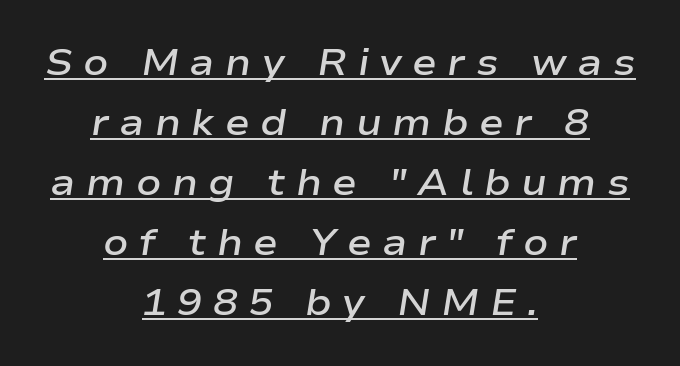
Q: Is the text bold? A: Semi-bold.
Q: Is the text italic (slanted)? A: Yes, it leans right by about 9 degrees.
Q: Is the text underlined? A: Yes.
Q: How is the paragraph aligned? A: Centered.
Q: Is the spacing between letters normal or unusually wide? A: Unusually wide.
Q: Is the spacing between lines tight, normal or loose? A: Normal.
Q: Width (condensed, normal, or wide)? A: Wide.
Q: Stroke contrast? A: Low.
Q: x-height? A: Medium.
Q: Monospaced? A: No.
